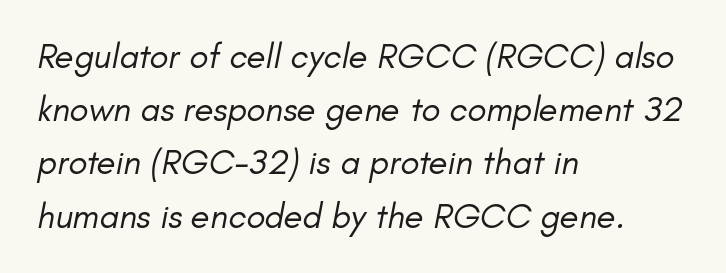
The image shows 35 px regular-weight type, italic (leaning right); set left-aligned, normal line spacing (1.52x), normal letter spacing, not underlined; low stroke contrast and a small x-height.
